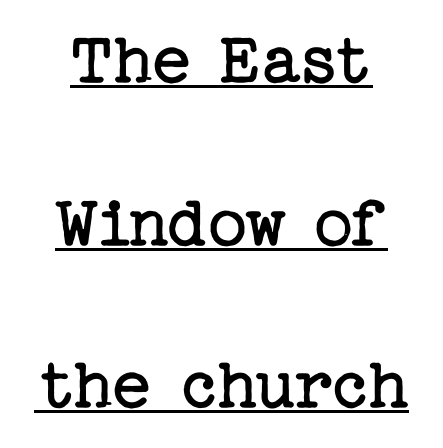
Q: Is the text bold? A: No.
Q: Is the text italic (slanted)? A: No, it is upright.
Q: Is the typeface a serif or a sans-serif typeface? A: Serif.
Q: Is the text underlined? A: Yes.
Q: Is the spacing between letters normal or unusually wide? A: Normal.
Q: Is the spacing between lines tight, normal or loose? A: Loose.
Q: Width (condensed, normal, or wide)? A: Normal.
Q: Stroke contrast? A: Low.
Q: x-height? A: Medium.
